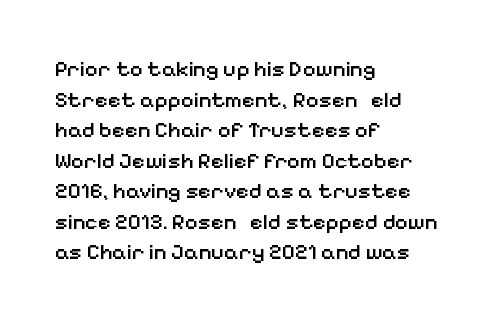
The image shows 22 px text type, upright; set left-aligned, normal line spacing (1.39x), normal letter spacing, not underlined.
